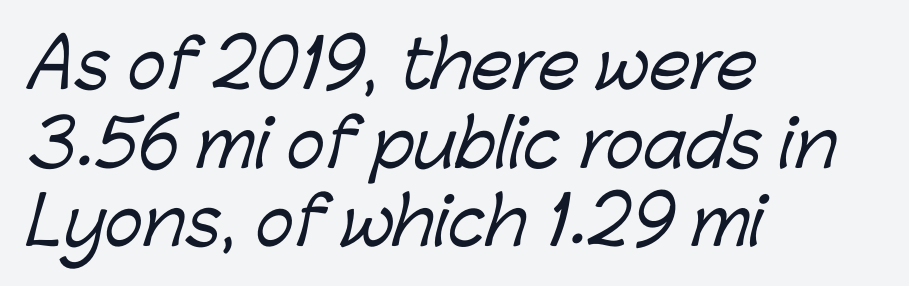
A bare baseline throughout the passage. Each letter's strokes conclude bluntly, with no projecting serifs. Every row of glyphs begins at an identical x-position on the left. Each letter keeps its own natural width here, so spacing adapts to shape. Letter spacing: default.
